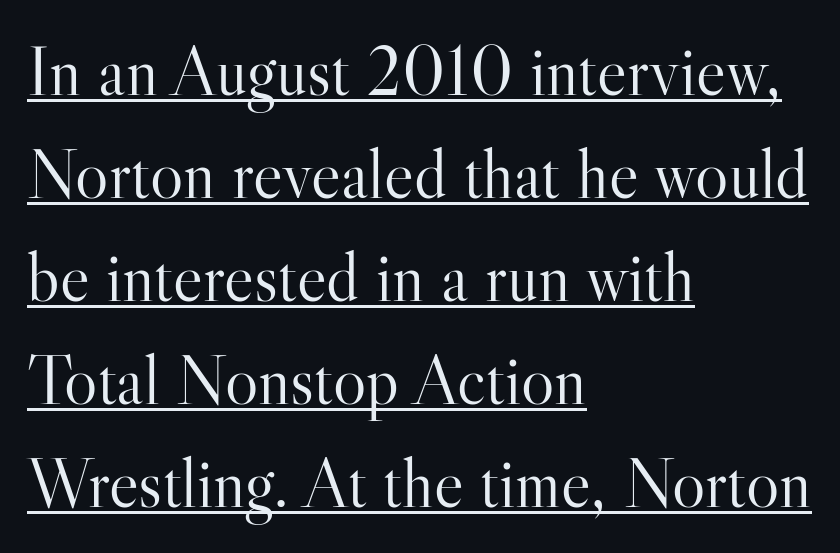
The image shows 70 px light serif type, upright; set left-aligned, normal line spacing (1.47x), normal letter spacing, underlined; high stroke contrast and a small x-height.
